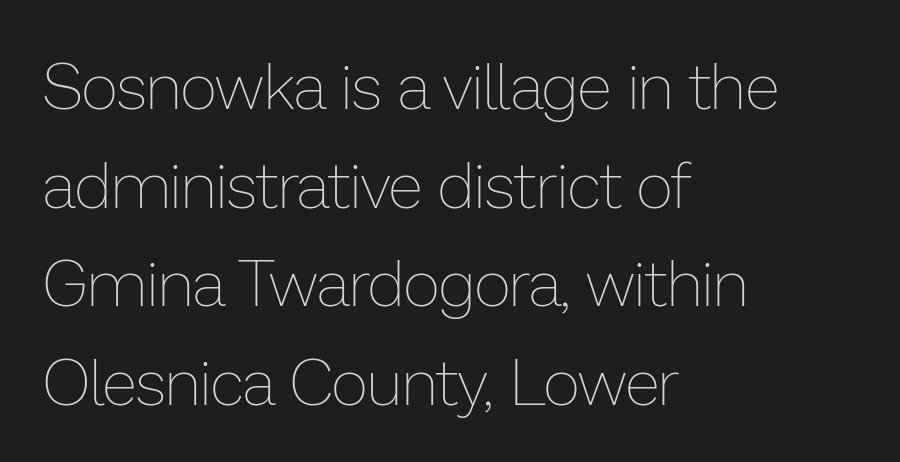
Q: Is the text bold? A: No.
Q: Is the text italic (slanted)? A: No, it is upright.
Q: Is the text underlined? A: No.
Q: How is the paragraph aligned? A: Left-aligned.
Q: Is the spacing between letters normal or unusually wide? A: Normal.
Q: Is the spacing between lines tight, normal or loose? A: Normal.
Q: Width (condensed, normal, or wide)? A: Normal.
Q: Stroke contrast? A: Low.
Q: x-height? A: Medium.
Q: Monospaced? A: No.
